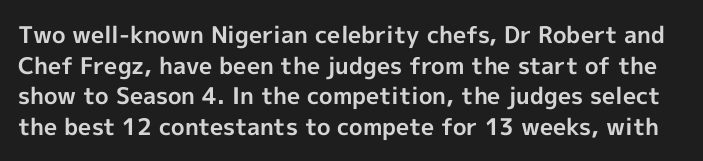
Q: Is the text bold? A: Yes.
Q: Is the text italic (slanted)? A: No, it is upright.
Q: Is the text underlined? A: No.
Q: Is the spacing between letters normal or unusually wide? A: Normal.
Q: Is the spacing between lines tight, normal or loose? A: Normal.
